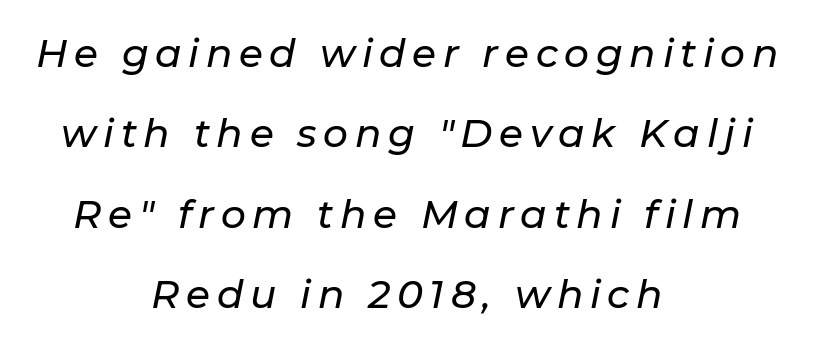
The image shows 39 px text type, italic (leaning right); set centered, loose line spacing (2.06x), not underlined; low stroke contrast and a medium x-height.
